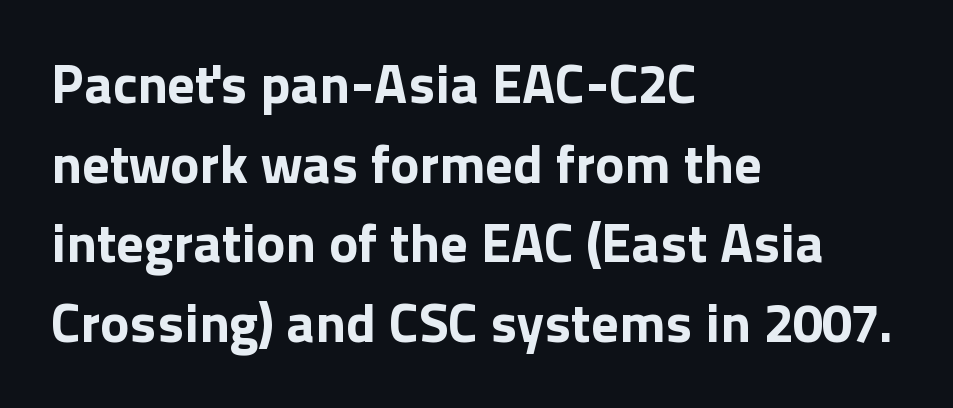
The image shows 55 px bold sans-serif type, upright; set left-aligned, normal line spacing (1.45x), normal letter spacing, not underlined; a medium x-height.
